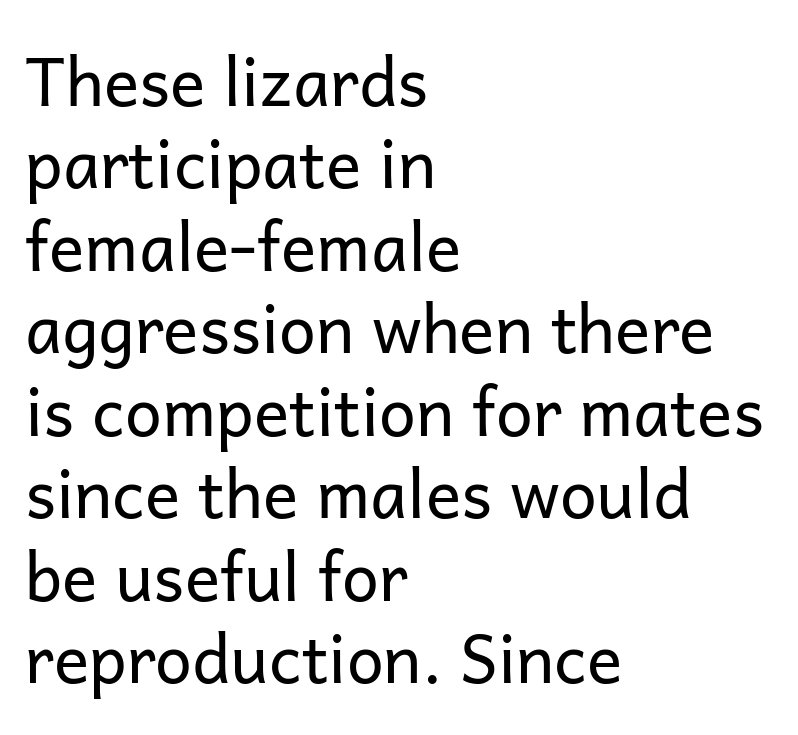
The image shows 66 px regular-weight sans-serif type, upright; set left-aligned, normal line spacing (1.25x), normal letter spacing, not underlined; low stroke contrast and a medium x-height.
